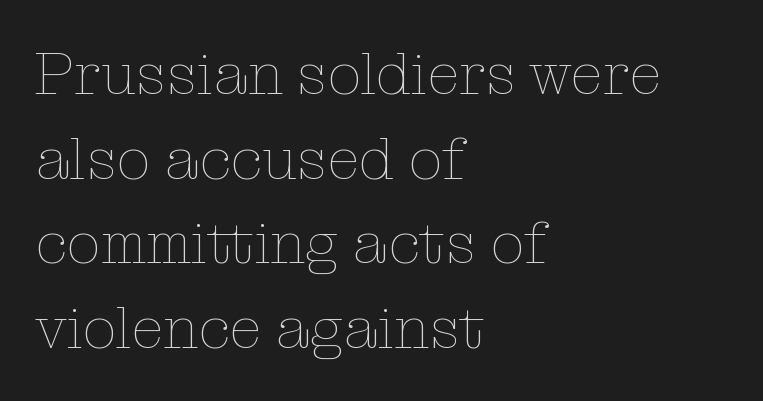
The image shows 60 px thin type, upright; set left-aligned, normal line spacing (1.41x), normal letter spacing, not underlined; low stroke contrast and a medium x-height.
